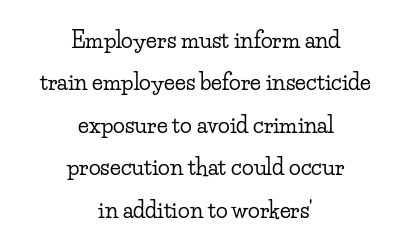
The image shows 22 px text type, upright; set centered, loose line spacing (1.93x), normal letter spacing, not underlined.
